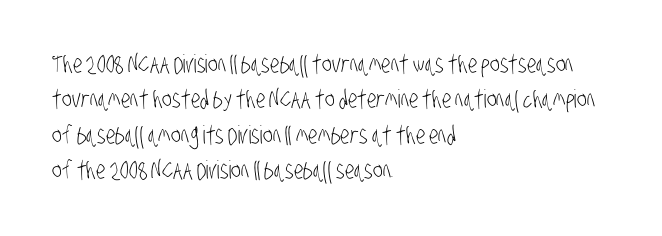
These lines keep a tight, regular rhythm from letter to letter. Whoever set this chose a conventional vertical rhythm. Clear beneath every line of the passage. Ink coverage per letter is moderate at most.
